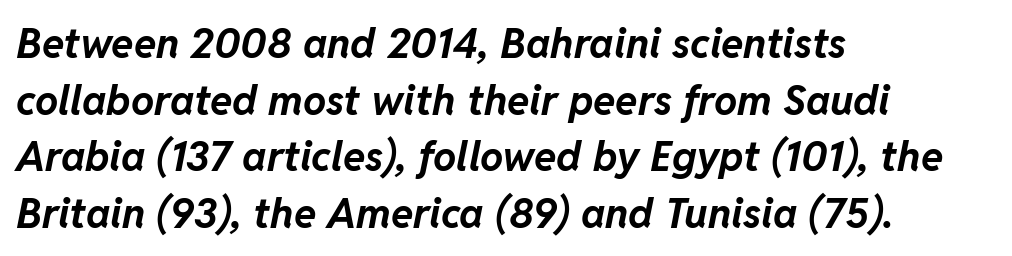
This is heavy type, rendered in bold. A bare baseline throughout the passage. The font's italic variant was chosen for this text. The line texture is even and compact thanks to regular tracking.
